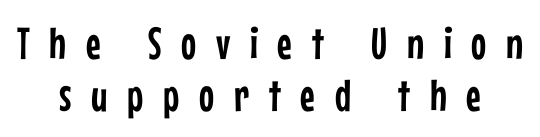
{"serif": "no", "italic": "no", "width": "condensed", "stroke_contrast": "low", "x_height": "medium", "monospaced": "no", "underline": "no", "align": "center", "line_spacing": "tight", "line_spacing_ratio": 1.15, "letter_spacing": "wide", "letter_spacing_em": 0.44, "glyph_px": 45}
